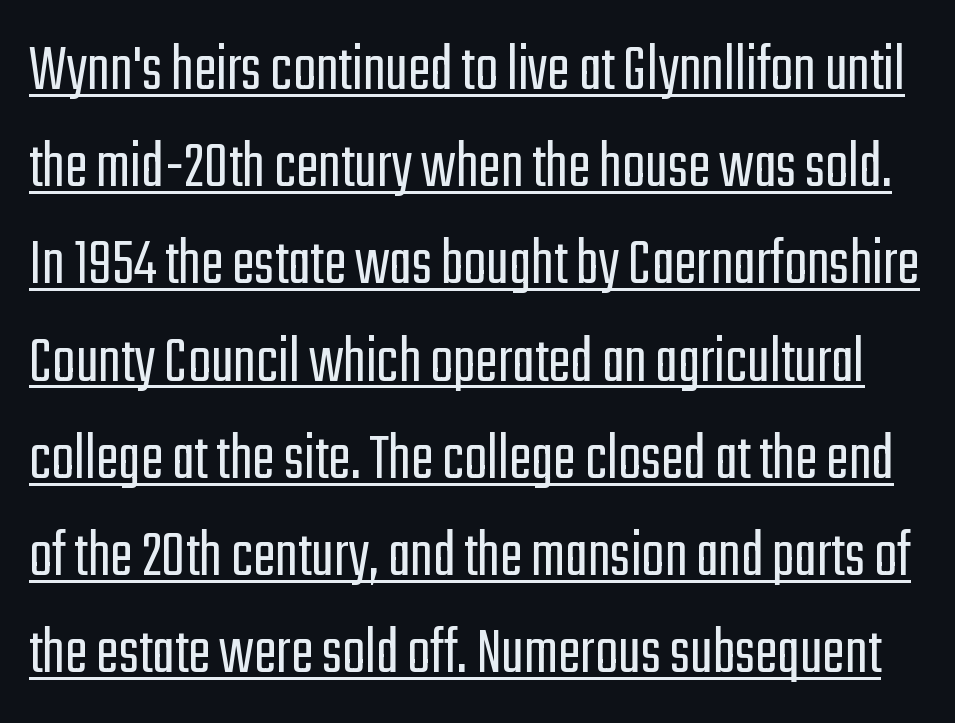
Q: Is the text bold? A: No.
Q: Is the text italic (slanted)? A: No, it is upright.
Q: Is the typeface a serif or a sans-serif typeface? A: Sans-serif.
Q: Is the text underlined? A: Yes.
Q: Is the spacing between letters normal or unusually wide? A: Normal.
Q: Is the spacing between lines tight, normal or loose? A: Normal.
Q: Width (condensed, normal, or wide)? A: Condensed.
Q: Stroke contrast? A: Low.
Q: x-height? A: Medium.
Q: Monospaced? A: No.
